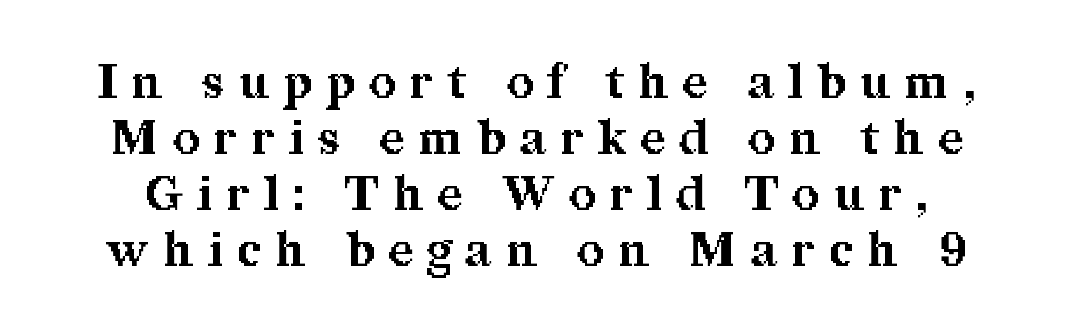
Q: Is the text bold? A: Yes.
Q: Is the text italic (slanted)? A: No, it is upright.
Q: Is the typeface a serif or a sans-serif typeface? A: Serif.
Q: Is the text underlined? A: No.
Q: Is the spacing between letters normal or unusually wide? A: Unusually wide.
Q: Width (condensed, normal, or wide)? A: Normal.
Q: Stroke contrast? A: Medium.
Q: x-height? A: Medium.
Q: Monospaced? A: No.
